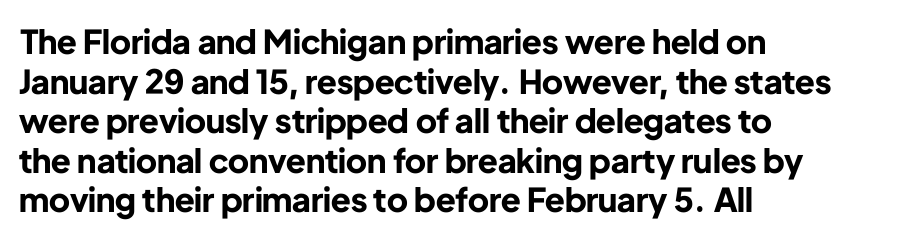
{"serif": "no", "italic": "no", "bold": "yes", "weight": "bold", "width": "normal", "stroke_contrast": "low", "x_height": "medium", "monospaced": "no", "underline": "no", "align": "left", "line_spacing_ratio": 1.2, "letter_spacing": "normal", "letter_spacing_em": 0.0, "glyph_px": 33}
